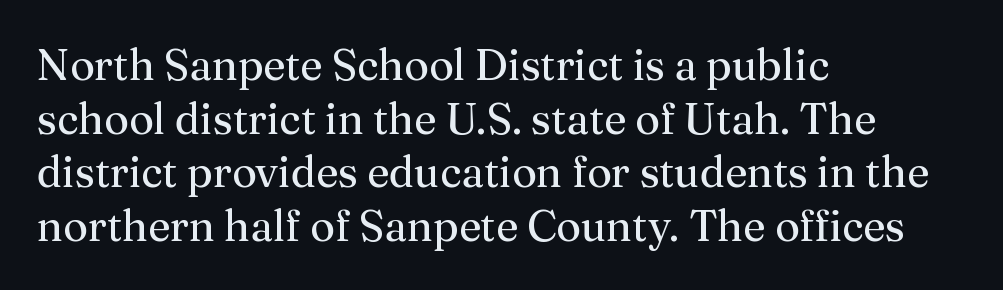
Q: Is the text bold? A: No.
Q: Is the text italic (slanted)? A: No, it is upright.
Q: Is the typeface a serif or a sans-serif typeface? A: Serif.
Q: Is the text underlined? A: No.
Q: How is the paragraph aligned? A: Left-aligned.
Q: Is the spacing between letters normal or unusually wide? A: Normal.
Q: Is the spacing between lines tight, normal or loose? A: Normal.
Q: Width (condensed, normal, or wide)? A: Normal.
Q: Stroke contrast? A: Medium.
Q: x-height? A: Medium.
Q: Monospaced? A: No.
